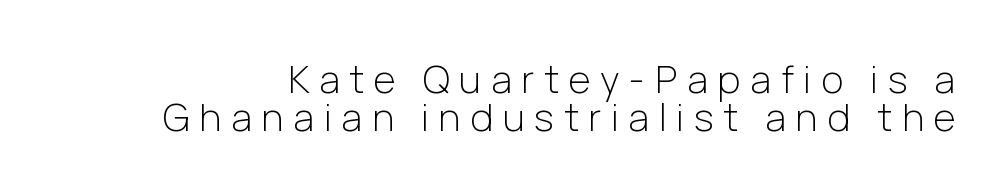
Q: Is the text bold? A: No.
Q: Is the text italic (slanted)? A: No, it is upright.
Q: Is the typeface a serif or a sans-serif typeface? A: Sans-serif.
Q: Is the text underlined? A: No.
Q: Is the spacing between letters normal or unusually wide? A: Unusually wide.
Q: Is the spacing between lines tight, normal or loose? A: Tight.
Q: Width (condensed, normal, or wide)? A: Normal.
Q: Stroke contrast? A: Low.
Q: x-height? A: Medium.
Q: Monospaced? A: No.
